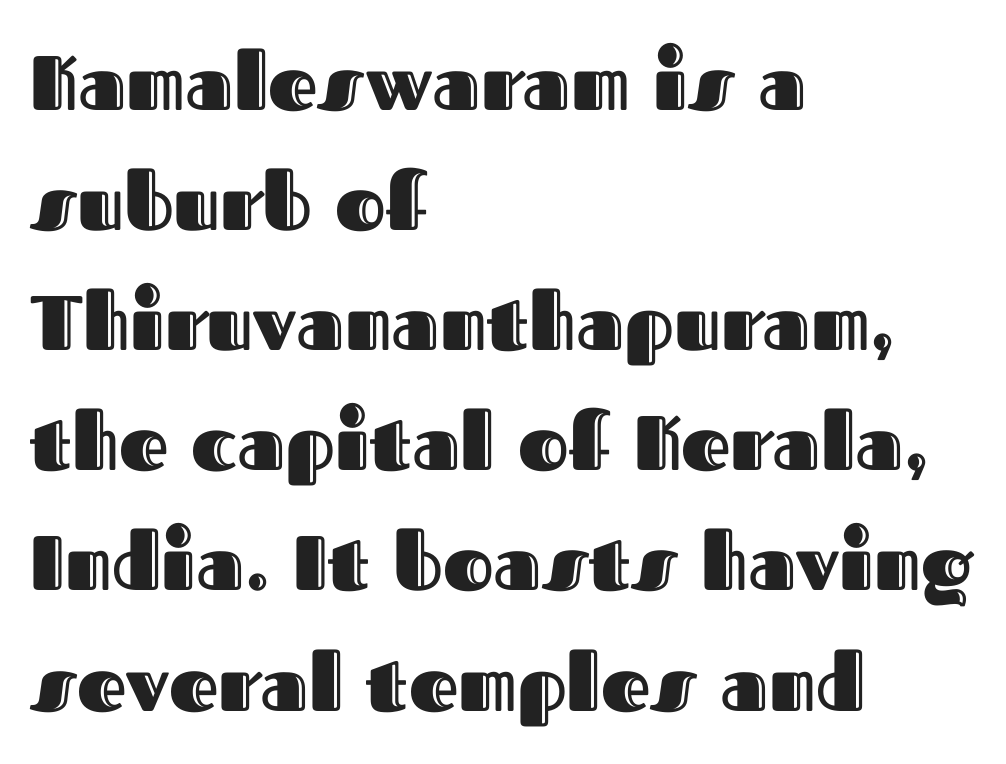
It's the straight-up-and-down kind of type. Here the glyphs are tracked normally, forming tight word shapes. The face used here is proportionally spaced, like ordinary book or web type. Short and long lines alike share a common starting point at left.
